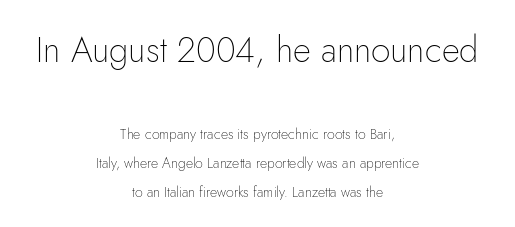
Q: Is the text bold? A: No.
Q: Is the text italic (slanted)? A: No, it is upright.
Q: Is the typeface a serif or a sans-serif typeface? A: Sans-serif.
Q: Is the text underlined? A: No.
Q: How is the paragraph aligned? A: Centered.
Q: Is the spacing between letters normal or unusually wide? A: Normal.
Q: Is the spacing between lines tight, normal or loose? A: Loose.
Q: Which block of text is set in a larger size, the first (top) or the second (bottom)? A: The first (top) one.
Q: Width (condensed, normal, or wide)? A: Normal.
Q: Stroke contrast? A: Low.
Q: x-height? A: Small.
Q: Monospaced? A: No.
